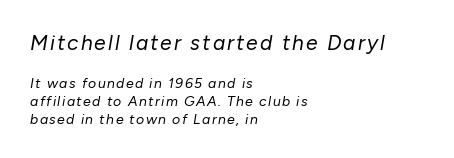
Q: Is the text bold? A: No.
Q: Is the text italic (slanted)? A: Yes, it leans right by about 10 degrees.
Q: Is the text underlined? A: No.
Q: How is the paragraph aligned? A: Left-aligned.
Q: Is the spacing between lines tight, normal or loose? A: Normal.
Q: Which block of text is set in a larger size, the first (top) or the second (bottom)? A: The first (top) one.
